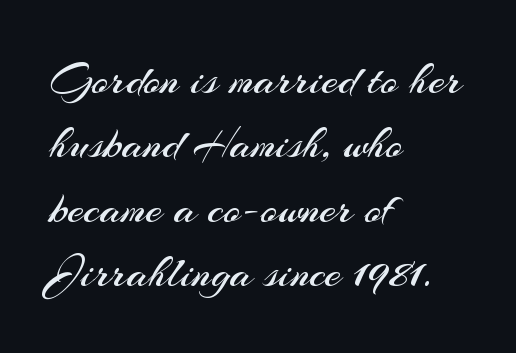
The image shows 46 px regular-weight sans-serif type; set left-aligned, normal line spacing (1.4x), normal letter spacing, not underlined; medium stroke contrast and a small x-height.
